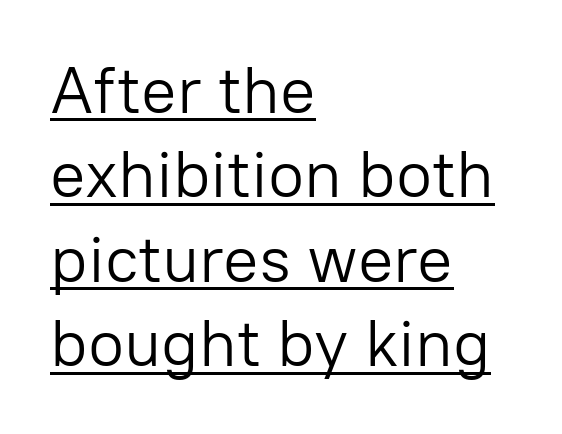
The image shows 66 px light sans-serif type, upright; set left-aligned, normal line spacing (1.28x), normal letter spacing, underlined; low stroke contrast and a medium x-height.
